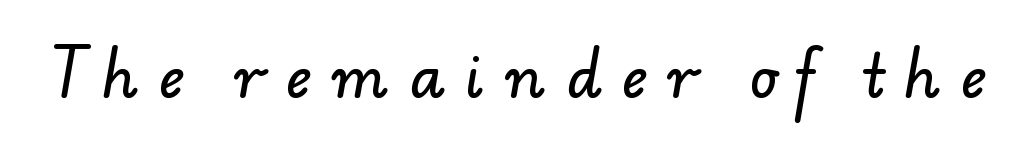
Q: Is the typeface a serif or a sans-serif typeface? A: Sans-serif.
Q: Is the text underlined? A: No.
Q: Is the spacing between letters normal or unusually wide? A: Unusually wide.
Q: Width (condensed, normal, or wide)? A: Normal.
Q: Stroke contrast? A: Low.
Q: x-height? A: Small.
Q: Monospaced? A: No.
